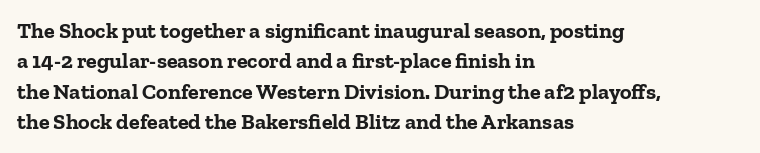
The image shows 22 px bold type, upright; set left-aligned, normal line spacing (1.38x), normal letter spacing, not underlined.
